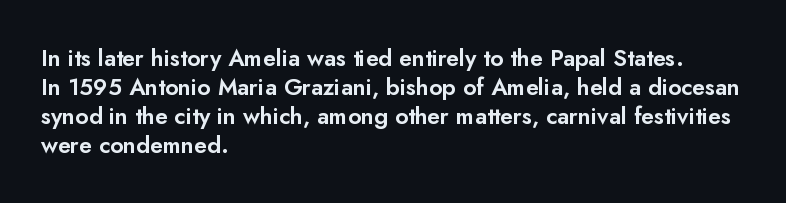
The image shows 23 px text type, upright; set left-aligned, normal line spacing (1.26x), normal letter spacing, not underlined.
